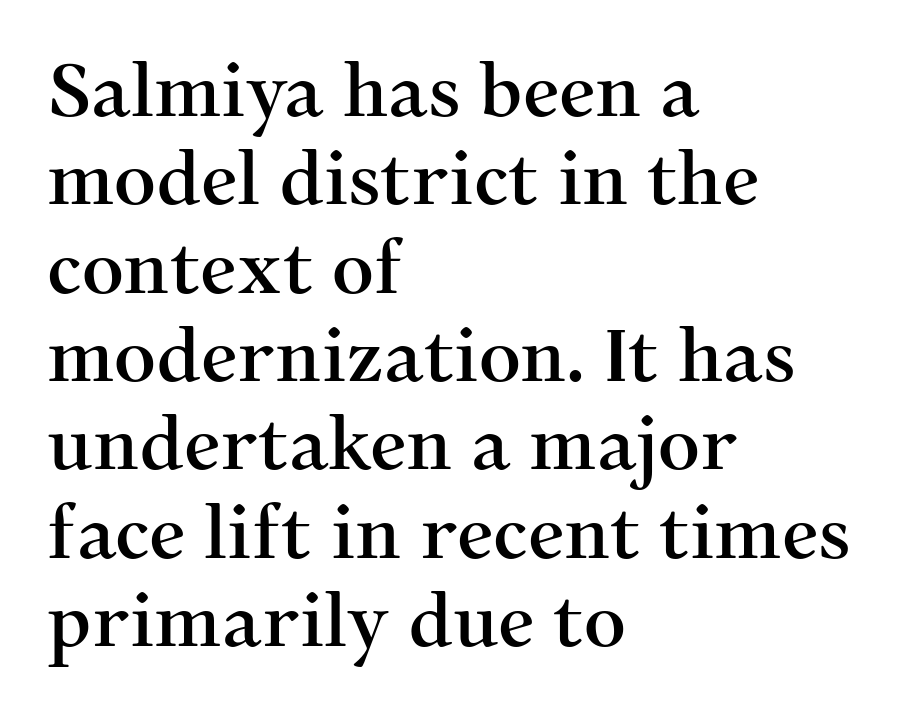
The image shows 73 px serif type, upright; set left-aligned, line spacing 1.21x, normal letter spacing, not underlined; medium stroke contrast and a medium x-height.
